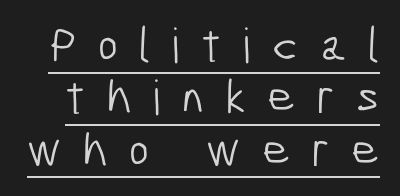
Q: Is the text bold? A: No.
Q: Is the typeface a serif or a sans-serif typeface? A: Sans-serif.
Q: Is the text underlined? A: Yes.
Q: Is the spacing between letters normal or unusually wide? A: Unusually wide.
Q: Is the spacing between lines tight, normal or loose? A: Tight.
Q: Width (condensed, normal, or wide)? A: Condensed.
Q: Stroke contrast? A: Low.
Q: x-height? A: Medium.
Q: Monospaced? A: No.
